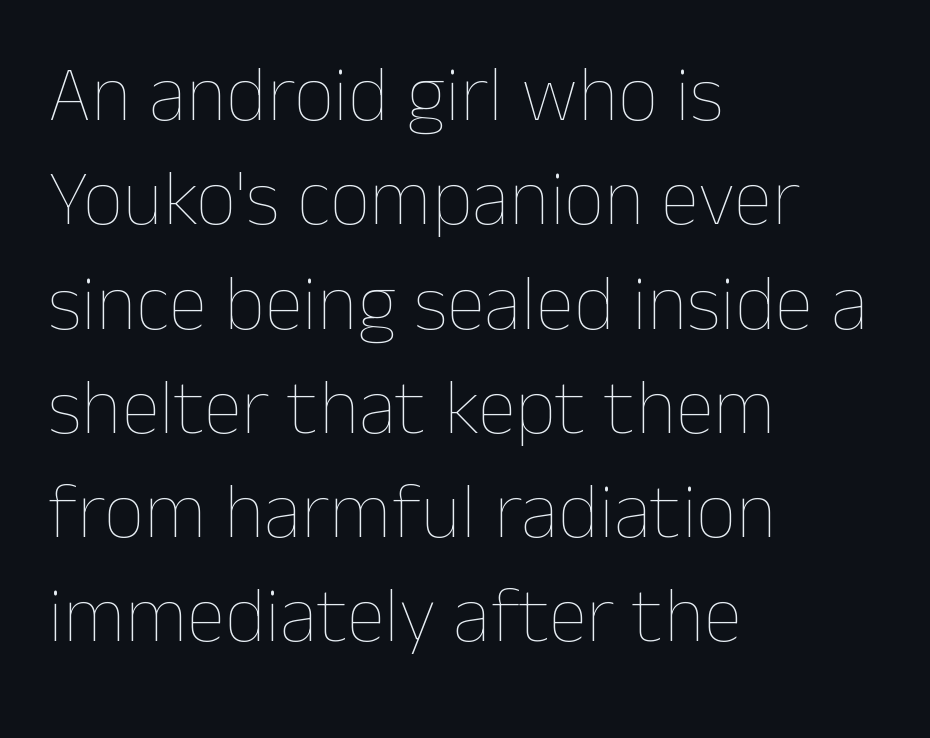
{"italic": "no", "bold": "no", "weight": "thin", "width": "normal", "stroke_contrast": "low", "x_height": "medium", "monospaced": "no", "underline": "no", "align": "left", "line_spacing": "normal", "line_spacing_ratio": 1.32, "letter_spacing": "normal", "letter_spacing_em": 0.0, "glyph_px": 79}
